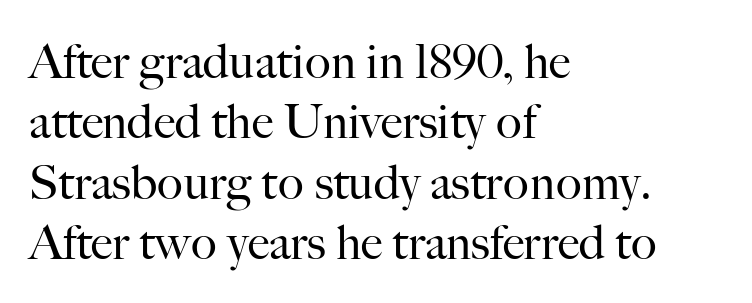
Every row of glyphs begins at an identical x-position on the left. The letters advance in unequal steps, a hallmark of proportional type. Compared with typical body copy, the letter spacing here is the same. Summary of weight: not heavy and not bold. The line-height multiplier appears to be the usual default. The specimen omits any rule beneath the text block's lines.
